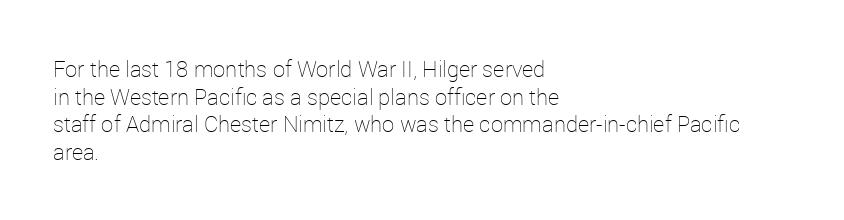
The image shows 22 px text type, upright; set left-aligned, normal line spacing (1.26x), normal letter spacing, not underlined.
